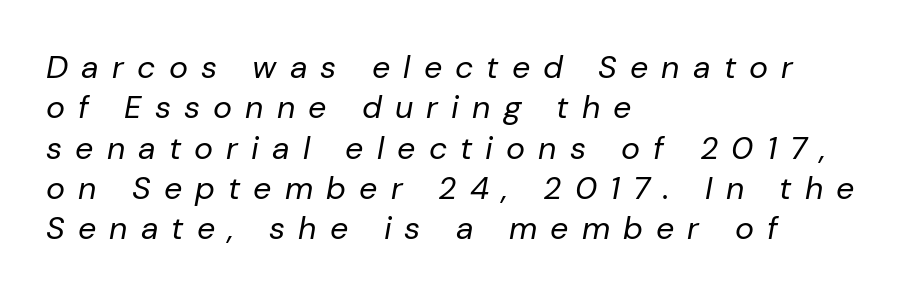
Emphasis-style slanted type is in use. Compared with typical paragraphs, the rows here are spaced about the same. Where is the straight margin? On the left. The space beneath each line is pristine and unruled.
